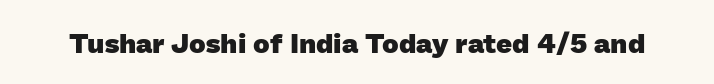
Do the characters align in a grid? No, the font is proportional. Each letter's strokes conclude bluntly, with no projecting serifs. Its strokes are broad and dark, the hallmark of bold type. The specimen omits any rule beneath the text block's lines. In terms of letterspacing, this is plain default setting.
